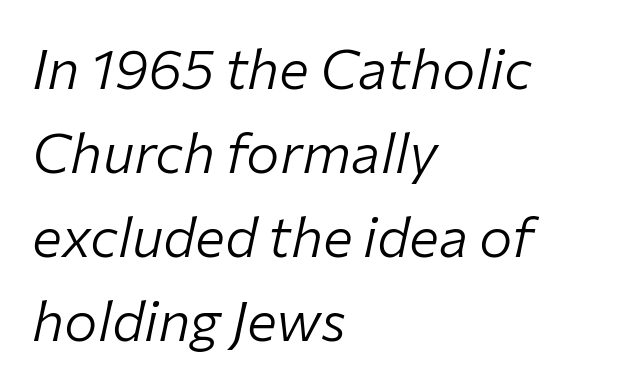
Q: Is the text bold? A: No.
Q: Is the text italic (slanted)? A: Yes, it leans right by about 12 degrees.
Q: Is the text underlined? A: No.
Q: How is the paragraph aligned? A: Left-aligned.
Q: Is the spacing between letters normal or unusually wide? A: Normal.
Q: Is the spacing between lines tight, normal or loose? A: Normal.
Q: Width (condensed, normal, or wide)? A: Normal.
Q: Stroke contrast? A: Low.
Q: x-height? A: Medium.
Q: Monospaced? A: No.
